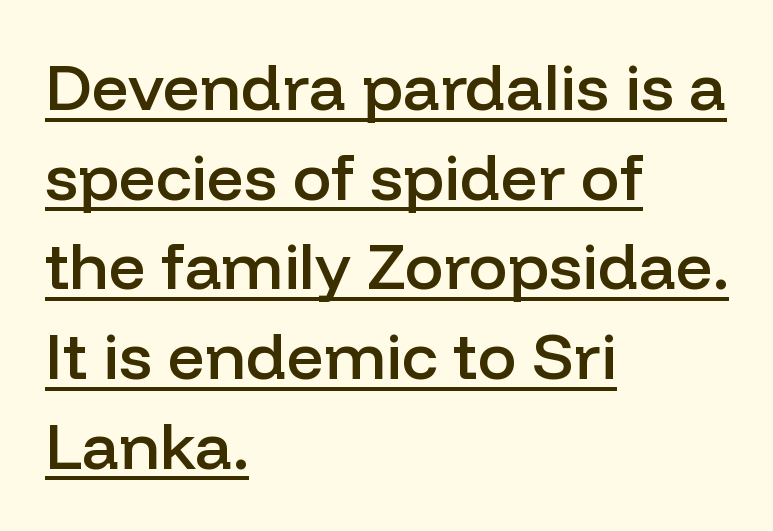
{"serif": "no", "italic": "no", "bold": "semi", "weight": "semibold", "width": "normal", "stroke_contrast": "low", "x_height": "medium", "monospaced": "no", "underline": "yes", "align": "left", "line_spacing": "normal", "line_spacing_ratio": 1.38, "letter_spacing": "normal", "letter_spacing_em": 0.0, "glyph_px": 65}
